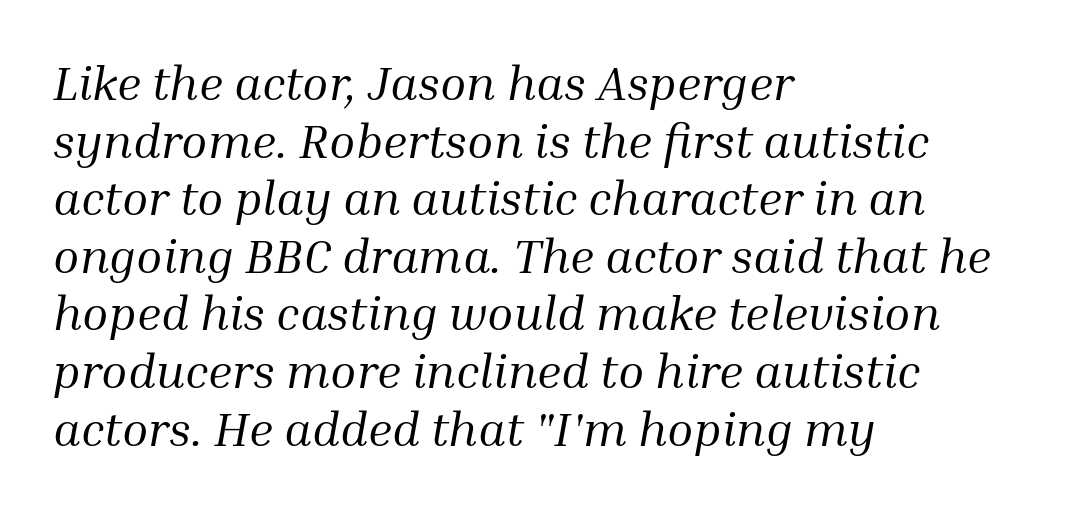
{"serif": "yes", "italic": "yes", "lean": "right", "slant_degrees": 10, "bold": "no", "weight": "regular", "width": "normal", "stroke_contrast": "medium", "x_height": "medium", "monospaced": "no", "underline": "no", "align": "left", "line_spacing_ratio": 1.2, "letter_spacing": "normal", "letter_spacing_em": 0.0, "glyph_px": 48}
